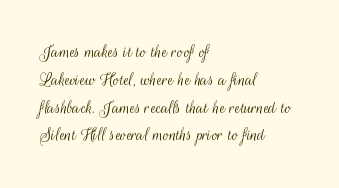
The image shows 20 px text type; set left-aligned, normal line spacing (1.39x), normal letter spacing, not underlined.
